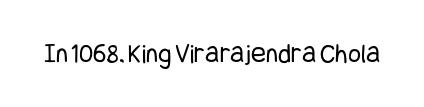
Classification — sans serif. Here the glyphs are tracked normally, forming tight word shapes. Each stroke keeps to a modest, everyday thickness or less. The specimen reads as upright at a glance. The foot of each line stays bare and open.
